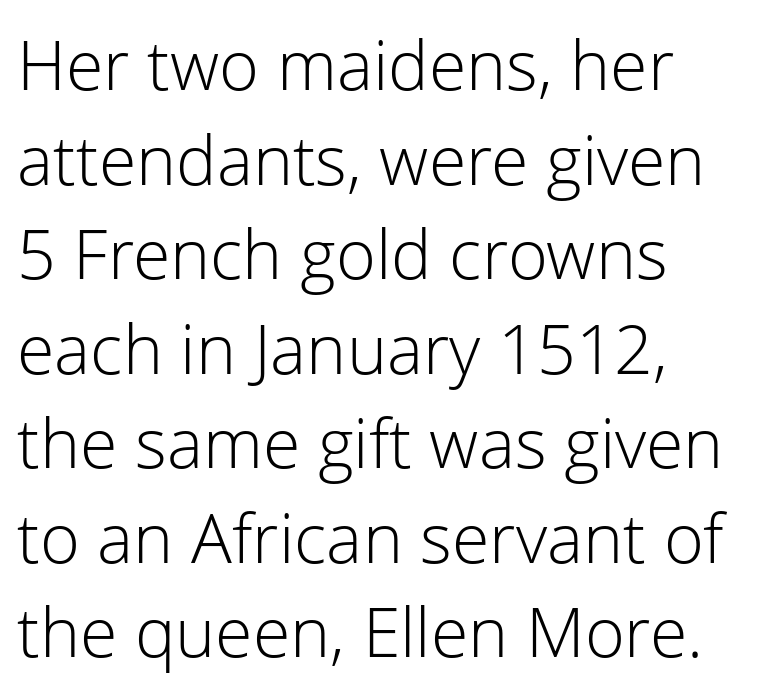
The text block is weighted toward the left margin, trailing off unevenly rightward. You could call the tracking neutral — neither tight nor loose. Characters remain perfectly vertical along every line. Evenly set lines give the paragraph a standard silhouette. This sample uses a sans-serif face. Type without underlining.
